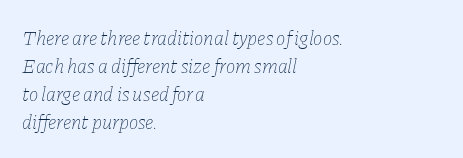
{"italic": "yes", "lean": "right", "slant_degrees": 11, "bold": "no", "underline": "no", "align": "left", "line_spacing": "normal", "line_spacing_ratio": 1.4, "letter_spacing": "normal", "letter_spacing_em": 0.0, "glyph_px": 20}
